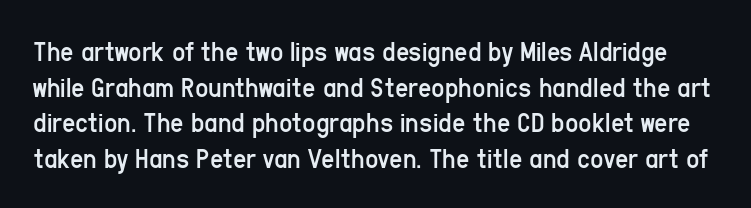
Q: Is the text bold? A: No.
Q: Is the text italic (slanted)? A: No, it is upright.
Q: Is the typeface a serif or a sans-serif typeface? A: Sans-serif.
Q: Is the text underlined? A: No.
Q: Is the spacing between letters normal or unusually wide? A: Normal.
Q: Width (condensed, normal, or wide)? A: Condensed.
Q: Stroke contrast? A: Low.
Q: x-height? A: Medium.
Q: Monospaced? A: No.
